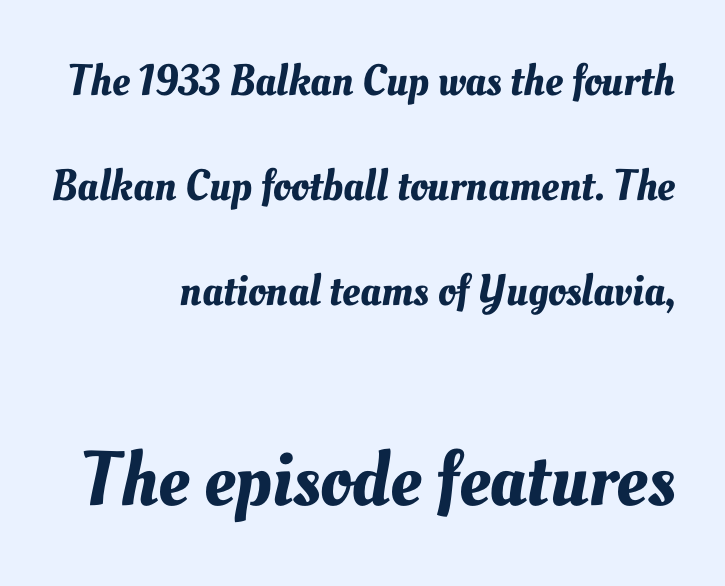
Q: Is the text underlined? A: No.
Q: Is the spacing between letters normal or unusually wide? A: Normal.
Q: Is the spacing between lines tight, normal or loose? A: Loose.
Q: Which block of text is set in a larger size, the first (top) or the second (bottom)? A: The second (bottom) one.
Q: Width (condensed, normal, or wide)? A: Normal.
Q: Stroke contrast? A: Medium.
Q: x-height? A: Small.
Q: Monospaced? A: No.
